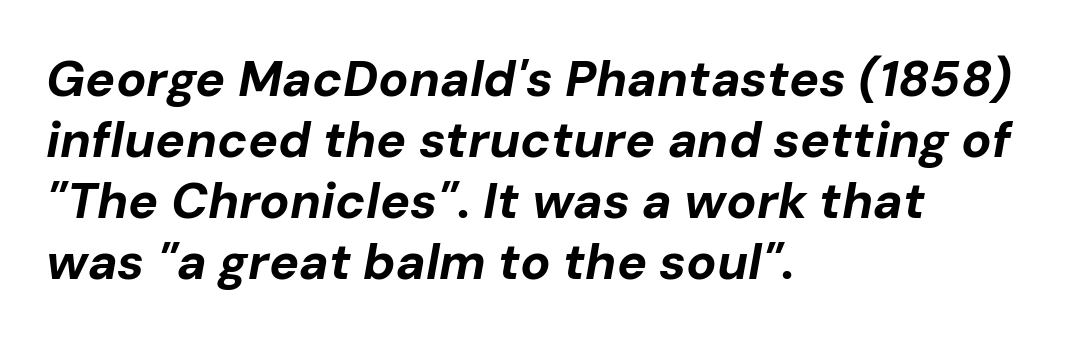
{"italic": "yes", "lean": "right", "slant_degrees": 10, "bold": "yes", "weight": "bold", "width": "normal", "stroke_contrast": "low", "x_height": "medium", "monospaced": "no", "underline": "no", "align": "left", "line_spacing_ratio": 1.22, "letter_spacing": "normal", "letter_spacing_em": 0.0, "glyph_px": 50}
